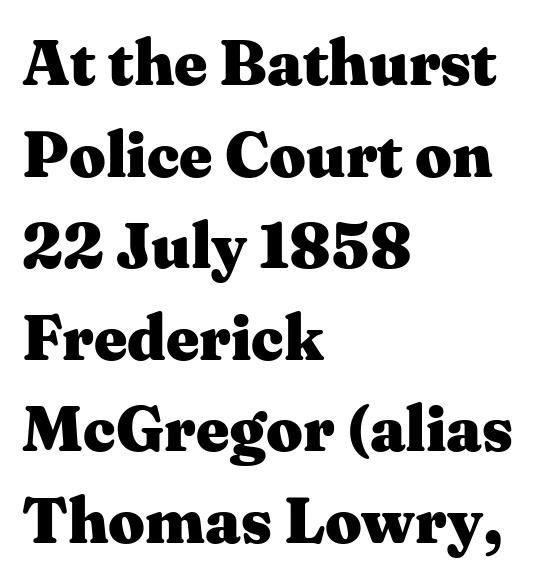
Q: Is the text bold? A: Yes.
Q: Is the text italic (slanted)? A: No, it is upright.
Q: Is the typeface a serif or a sans-serif typeface? A: Serif.
Q: Is the text underlined? A: No.
Q: How is the paragraph aligned? A: Left-aligned.
Q: Is the spacing between letters normal or unusually wide? A: Normal.
Q: Is the spacing between lines tight, normal or loose? A: Normal.
Q: Width (condensed, normal, or wide)? A: Wide.
Q: Stroke contrast? A: Medium.
Q: x-height? A: Medium.
Q: Monospaced? A: No.
